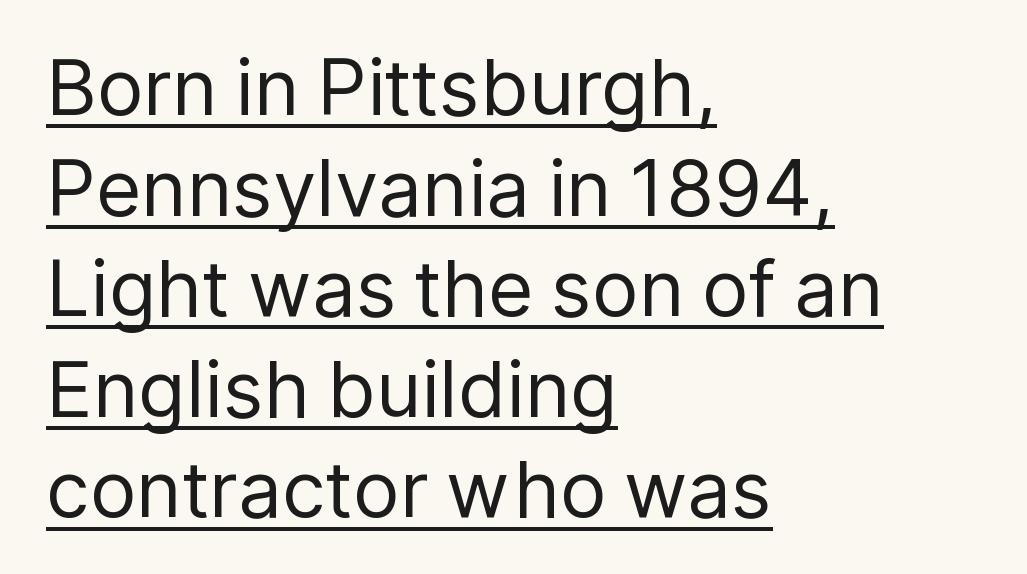
The image shows 78 px regular-weight sans-serif type, upright; set left-aligned, normal line spacing (1.29x), normal letter spacing, underlined; low stroke contrast and a medium x-height.
